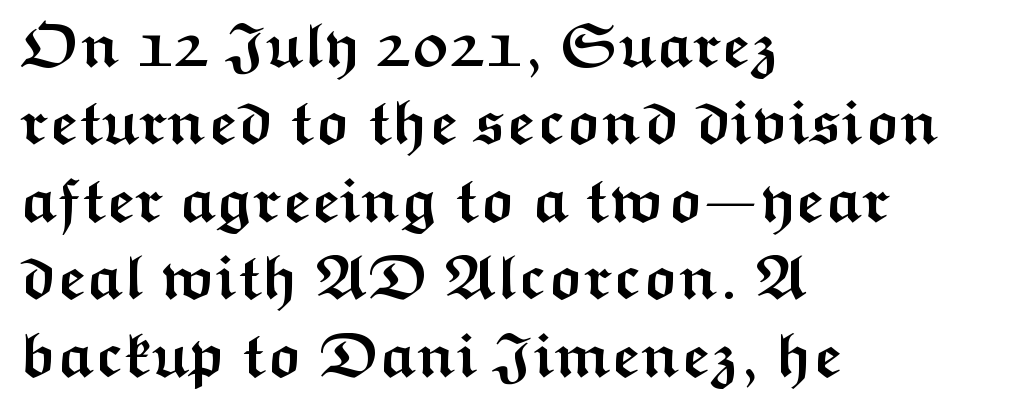
The image shows 62 px semibold, wide sans-serif type, upright; set left-aligned, normal line spacing (1.25x), normal letter spacing, not underlined; medium stroke contrast and a medium x-height.
